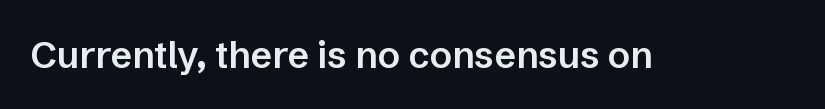
{"serif": "no", "italic": "no", "bold": "semi", "weight": "semibold", "width": "normal", "stroke_contrast": "low", "x_height": "medium", "monospaced": "no", "underline": "no", "letter_spacing": "normal", "letter_spacing_em": 0.0, "glyph_px": 37}
